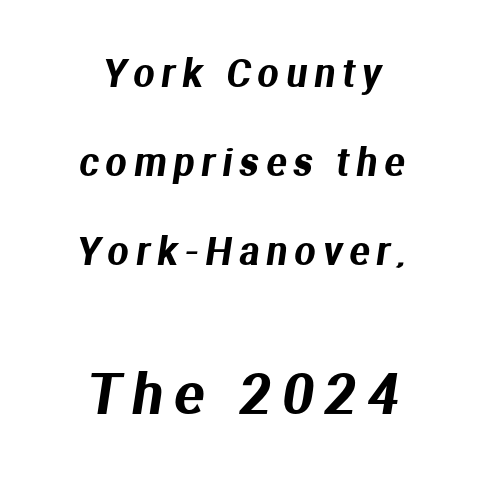
{"serif": "no", "width": "normal", "stroke_contrast": "medium", "x_height": "medium", "monospaced": "no", "underline": "no", "align": "center", "line_spacing": "loose", "line_spacing_ratio": 2.4, "letter_spacing": "wide", "letter_spacing_em": 0.2, "larger_block": "second", "size_ratio": 1.49, "glyph_px": 55}
